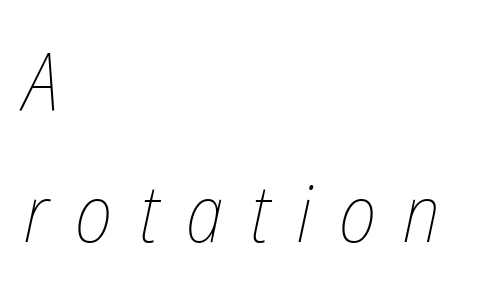
{"italic": "yes", "lean": "right", "slant_degrees": 12, "bold": "no", "weight": "thin", "width": "condensed", "stroke_contrast": "low", "x_height": "medium", "monospaced": "no", "underline": "no", "align": "left", "line_spacing": "normal", "line_spacing_ratio": 1.65, "letter_spacing": "wide", "letter_spacing_em": 0.34, "glyph_px": 80}
